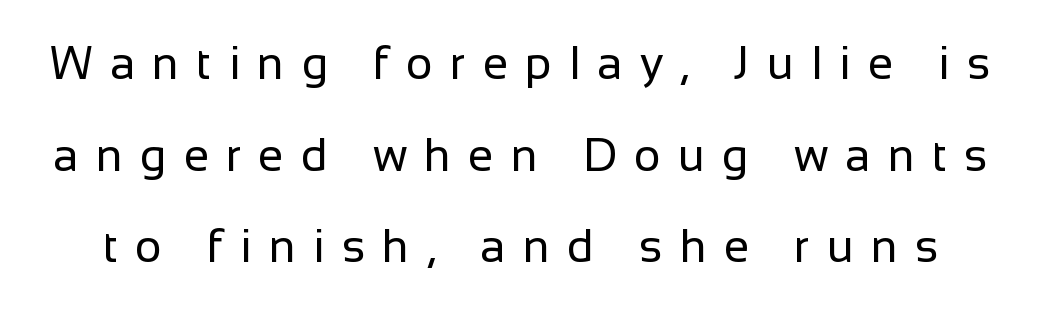
Q: Is the text bold? A: No.
Q: Is the text italic (slanted)? A: No, it is upright.
Q: Is the typeface a serif or a sans-serif typeface? A: Sans-serif.
Q: Is the text underlined? A: No.
Q: Is the spacing between letters normal or unusually wide? A: Unusually wide.
Q: Is the spacing between lines tight, normal or loose? A: Loose.
Q: Width (condensed, normal, or wide)? A: Normal.
Q: Stroke contrast? A: Low.
Q: x-height? A: Medium.
Q: Monospaced? A: No.
